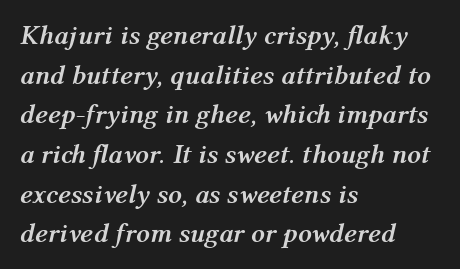
{"italic": "yes", "lean": "right", "slant_degrees": 12, "bold": "yes", "underline": "no", "align": "left", "line_spacing": "normal", "line_spacing_ratio": 1.47, "letter_spacing": "normal", "letter_spacing_em": 0.0, "glyph_px": 27}
